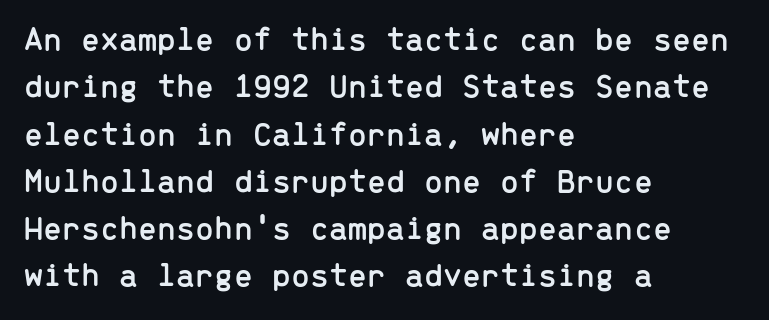
No italicization has been applied; the sample stays upright. Classification — sans serif. The passage shown has conventional tracking throughout. Monospaced: the letters line up in strict vertical columns.
